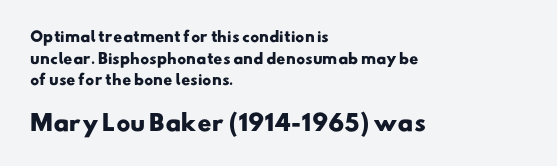
{"bold": "yes", "underline": "no", "align": "left", "line_spacing": "normal", "line_spacing_ratio": 1.55, "letter_spacing": "normal", "letter_spacing_em": 0.0, "larger_block": "second", "size_ratio": 1.57, "glyph_px": 22}
